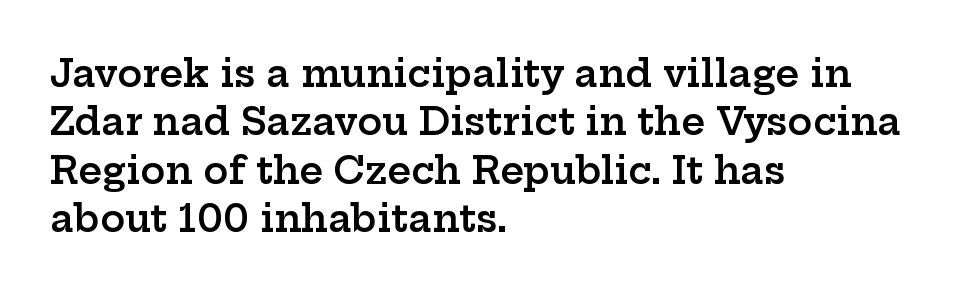
The image shows 37 px semibold, wide serif type, upright; set left-aligned, normal line spacing (1.31x), normal letter spacing, not underlined; low stroke contrast and a medium x-height.
